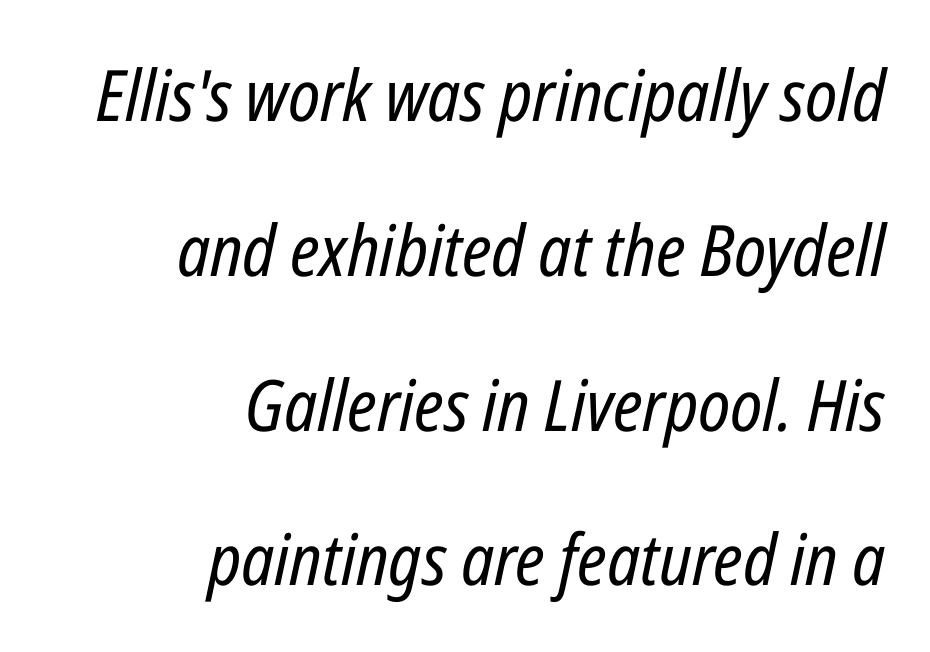
Q: Is the text bold? A: No.
Q: Is the text italic (slanted)? A: Yes, it leans right by about 12 degrees.
Q: Is the text underlined? A: No.
Q: How is the paragraph aligned? A: Right-aligned.
Q: Is the spacing between letters normal or unusually wide? A: Normal.
Q: Is the spacing between lines tight, normal or loose? A: Loose.
Q: Width (condensed, normal, or wide)? A: Condensed.
Q: Stroke contrast? A: Low.
Q: x-height? A: Medium.
Q: Monospaced? A: No.
